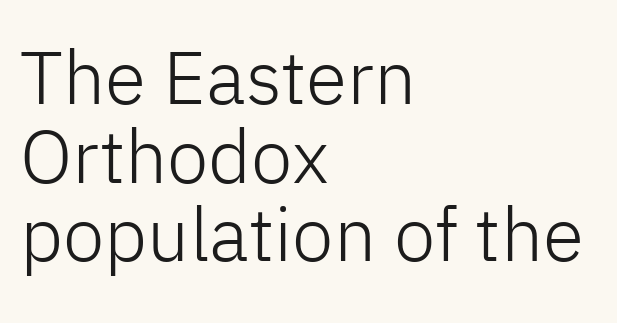
Q: Is the text bold? A: No.
Q: Is the text italic (slanted)? A: No, it is upright.
Q: Is the typeface a serif or a sans-serif typeface? A: Sans-serif.
Q: Is the text underlined? A: No.
Q: How is the paragraph aligned? A: Left-aligned.
Q: Is the spacing between letters normal or unusually wide? A: Normal.
Q: Is the spacing between lines tight, normal or loose? A: Tight.
Q: Width (condensed, normal, or wide)? A: Normal.
Q: Stroke contrast? A: Low.
Q: x-height? A: Medium.
Q: Monospaced? A: No.
